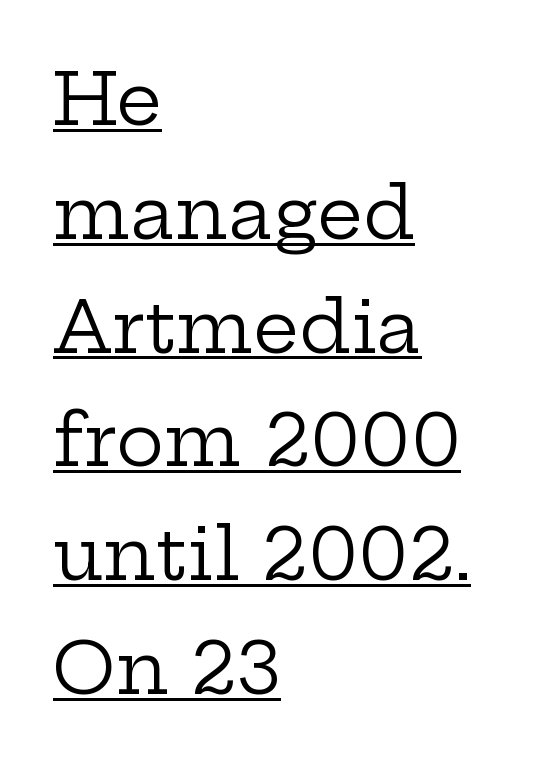
{"serif": "yes", "italic": "no", "bold": "no", "weight": "regular", "width": "wide", "stroke_contrast": "low", "x_height": "medium", "monospaced": "no", "underline": "yes", "align": "left", "line_spacing": "normal", "line_spacing_ratio": 1.58, "letter_spacing": "normal", "letter_spacing_em": 0.0, "glyph_px": 72}
